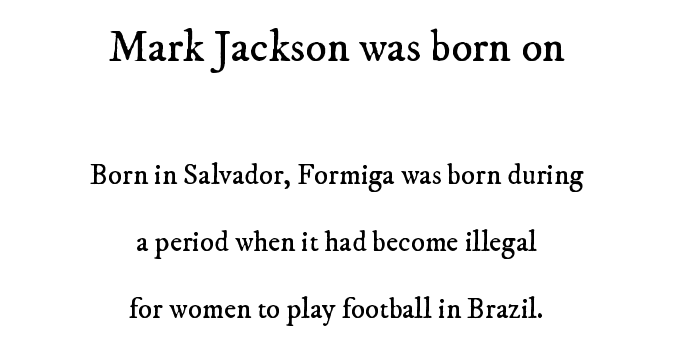
Character size in the leading block exceeds that of the trailing block. Both edges are ragged and mirror each other, which tells us the setting is centered. Small tapered or slab feet sit at the stroke ends, so this counts as serif. Unmarked baselines from the first word to the last.
